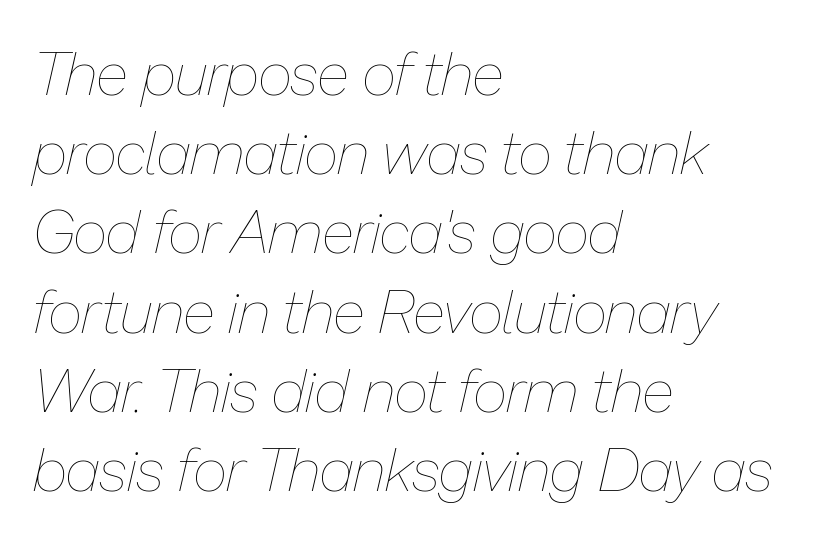
Q: Is the text bold? A: No.
Q: Is the text italic (slanted)? A: Yes, it leans right by about 13 degrees.
Q: Is the text underlined? A: No.
Q: How is the paragraph aligned? A: Left-aligned.
Q: Is the spacing between letters normal or unusually wide? A: Normal.
Q: Is the spacing between lines tight, normal or loose? A: Normal.
Q: Width (condensed, normal, or wide)? A: Normal.
Q: Stroke contrast? A: Low.
Q: x-height? A: Medium.
Q: Monospaced? A: No.
